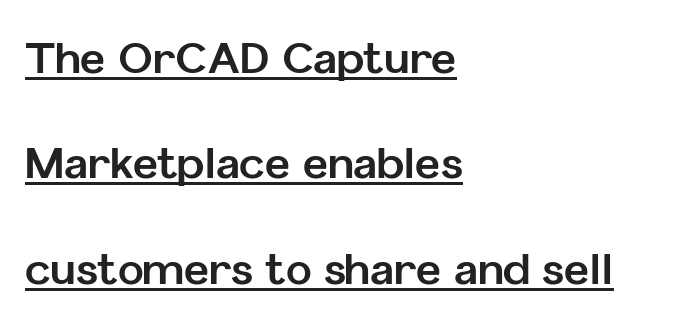
Rows of type keep a wide berth in the vertical direction. Horizontal alignment here is leftward, the default for most running prose. Underline: present. The tracking reads as untouched default to a designer's eye. Notice how the stems are strictly vertical — no italics here.
